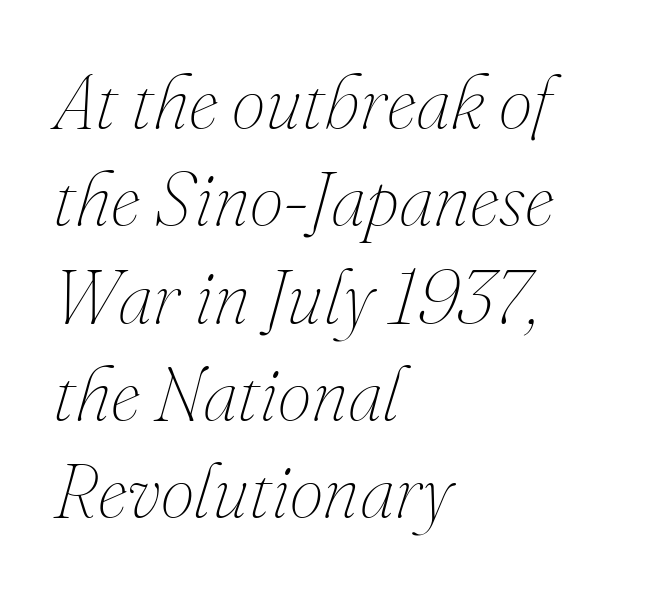
The image shows 76 px thin type, italic (leaning right); set left-aligned, normal line spacing (1.28x), normal letter spacing, not underlined; medium stroke contrast and a small x-height.
